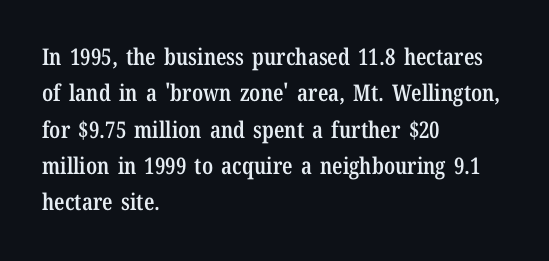
Q: Is the text bold? A: Semi-bold.
Q: Is the text italic (slanted)? A: No, it is upright.
Q: Is the text underlined? A: No.
Q: How is the paragraph aligned? A: Left-aligned.
Q: Is the spacing between letters normal or unusually wide? A: Normal.
Q: Is the spacing between lines tight, normal or loose? A: Normal.
